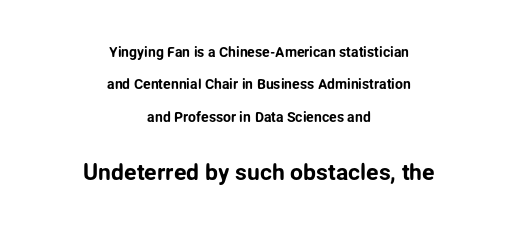
The image shows 23 px text type, upright; set centered, loose line spacing (2.32x), normal letter spacing, not underlined; the second (bottom) block is 1.64x larger.
